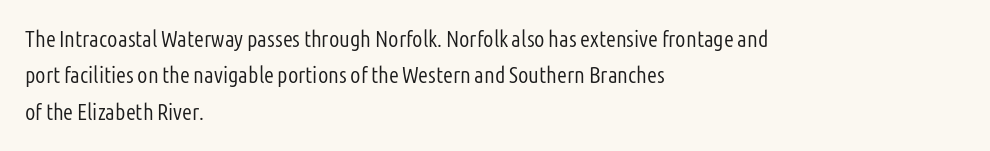
{"italic": "no", "bold": "no", "underline": "no", "align": "left", "line_spacing": "normal", "line_spacing_ratio": 1.58, "letter_spacing": "normal", "letter_spacing_em": 0.0, "glyph_px": 23}
